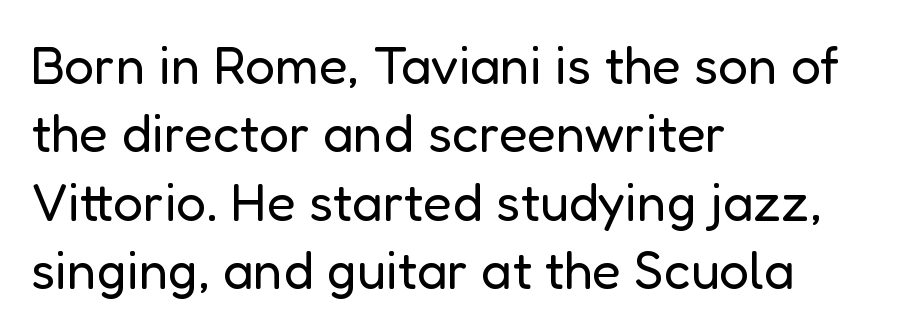
Unlike italic type, these characters show no tilt at all. Nope, no serifs anywhere on these letters. The space directly below the letters is spotless. Spacing verdict: proportional, widths tailored to each character.
